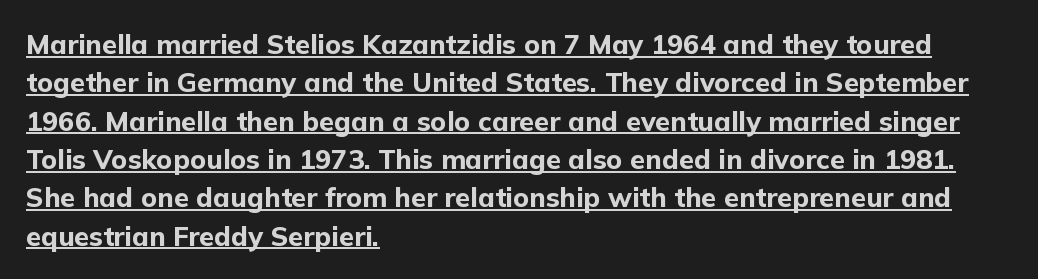
The image shows 27 px bold type, upright; set left-aligned, normal line spacing (1.42x), normal letter spacing, underlined.
